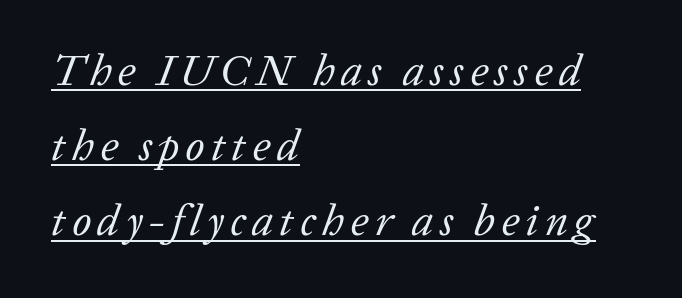
Note the varied advance widths — an 'i' is clearly narrower than an 'm'. The paragraph shown leans on its left margin. The rendered words wear a rule along their underside. Each stroke keeps to a modest, everyday thickness or less. The letters carry serifs — small finishing strokes at the ends of their stems. Is the type slanted? Yes — the strokes lean at a clear angle.
